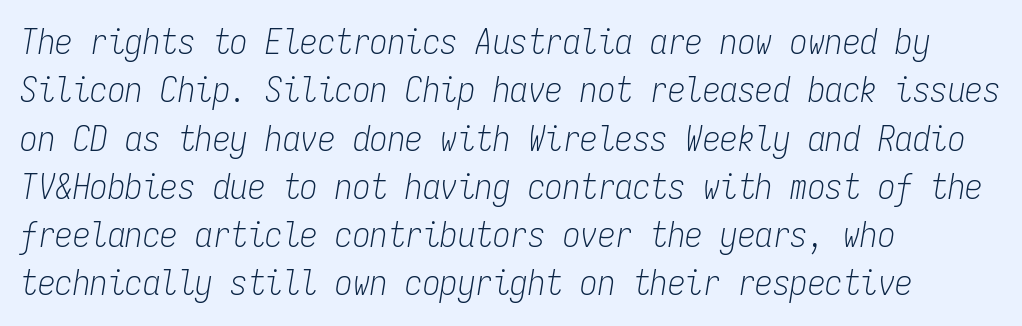
This rendering leaves character spacing at its baseline value. Alignment: flush left. Glance below the letters and you will spot only blank space. Each stroke keeps to a modest, everyday thickness or less. Monospaced: the letters line up in strict vertical columns.
